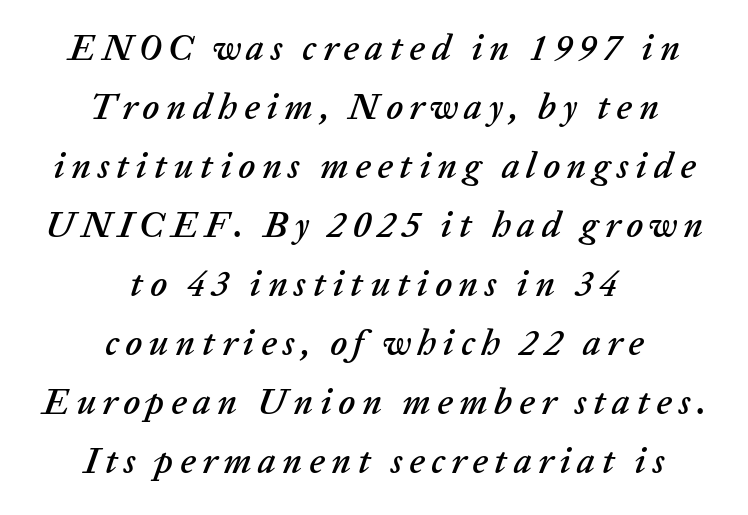
Q: Is the text italic (slanted)? A: Yes, it leans right by about 20 degrees.
Q: Is the text underlined? A: No.
Q: How is the paragraph aligned? A: Centered.
Q: Is the spacing between lines tight, normal or loose? A: Normal.
Q: Width (condensed, normal, or wide)? A: Normal.
Q: Stroke contrast? A: Low.
Q: x-height? A: Medium.
Q: Monospaced? A: No.
